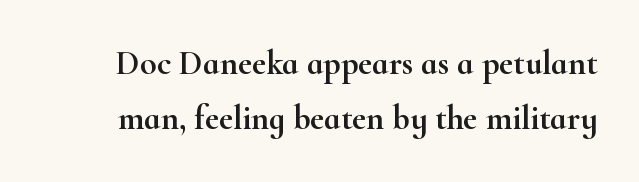
Quick note: interline space is typical. A bare baseline throughout the passage. Style check: upright. This sample has the flowing, uneven cadence of proportional lettering. I'd call this a serif setting — the letters wear small feet. The line texture is even and compact thanks to regular tracking.
